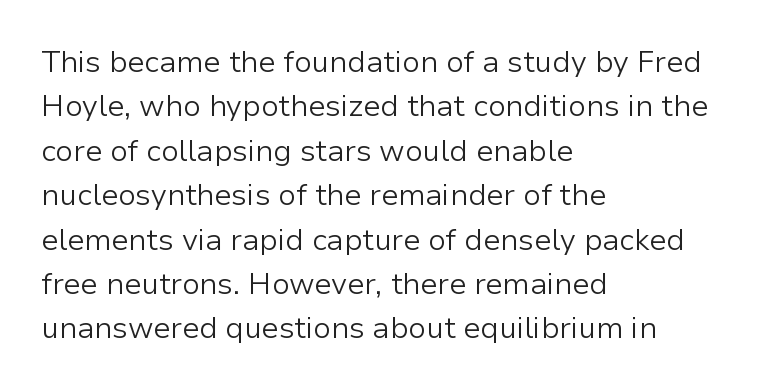
Q: Is the text bold? A: No.
Q: Is the text italic (slanted)? A: No, it is upright.
Q: Is the typeface a serif or a sans-serif typeface? A: Sans-serif.
Q: Is the text underlined? A: No.
Q: How is the paragraph aligned? A: Left-aligned.
Q: Is the spacing between letters normal or unusually wide? A: Normal.
Q: Is the spacing between lines tight, normal or loose? A: Normal.
Q: Width (condensed, normal, or wide)? A: Normal.
Q: Stroke contrast? A: Low.
Q: x-height? A: Medium.
Q: Monospaced? A: No.
